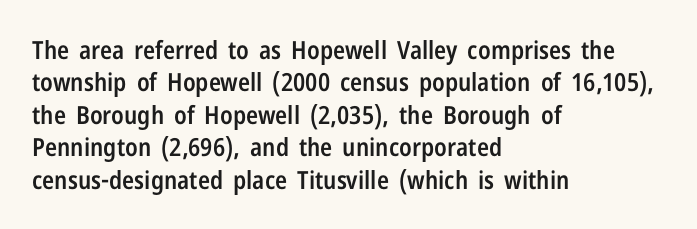
{"italic": "no", "bold": "semi", "underline": "no", "align": "left", "line_spacing": "normal", "line_spacing_ratio": 1.3, "letter_spacing": "normal", "letter_spacing_em": 0.0, "glyph_px": 25}
